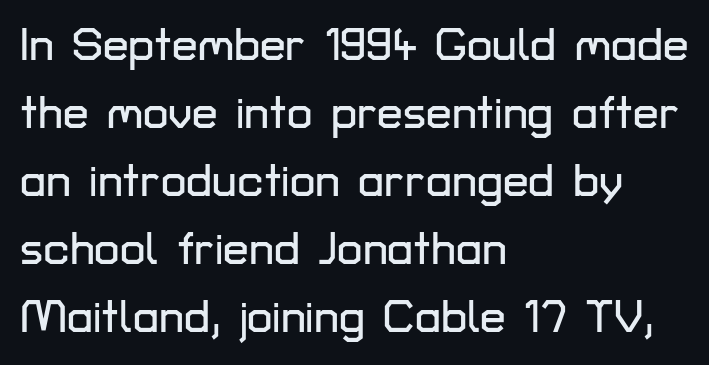
The image shows 46 px sans-serif type, upright; set left-aligned, normal line spacing (1.48x), normal letter spacing, not underlined; low stroke contrast and a medium x-height.
